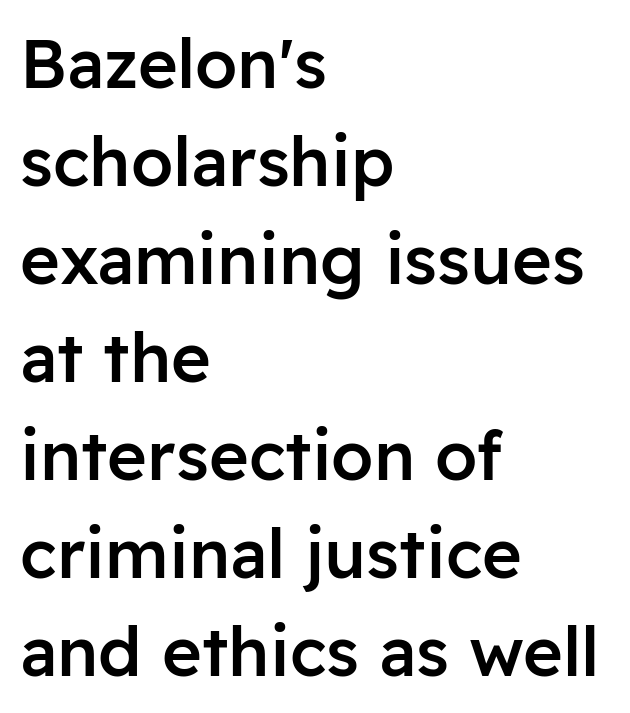
{"serif": "no", "italic": "no", "bold": "semi", "weight": "semibold", "width": "normal", "stroke_contrast": "low", "x_height": "medium", "monospaced": "no", "underline": "no", "align": "left", "line_spacing": "normal", "line_spacing_ratio": 1.44, "letter_spacing": "normal", "letter_spacing_em": 0.0, "glyph_px": 68}
